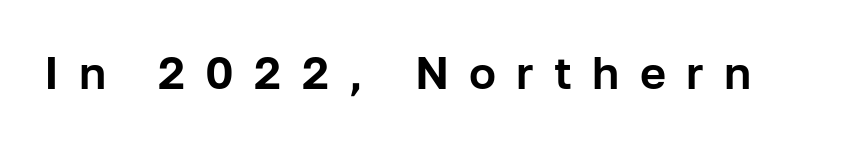
The image shows 45 px sans-serif type, upright; set unusually wide letter spacing (+0.45 em), not underlined; low stroke contrast and a medium x-height.
